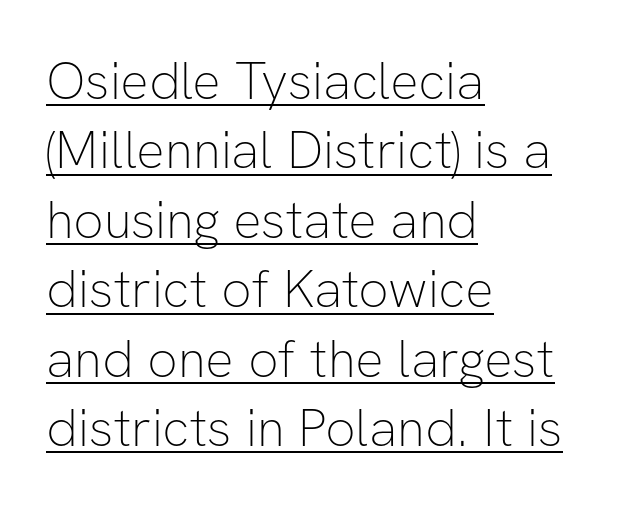
{"serif": "no", "italic": "no", "bold": "no", "weight": "thin", "width": "normal", "stroke_contrast": "low", "x_height": "medium", "monospaced": "no", "underline": "yes", "align": "left", "line_spacing": "normal", "line_spacing_ratio": 1.31, "letter_spacing": "normal", "letter_spacing_em": 0.0, "glyph_px": 53}
